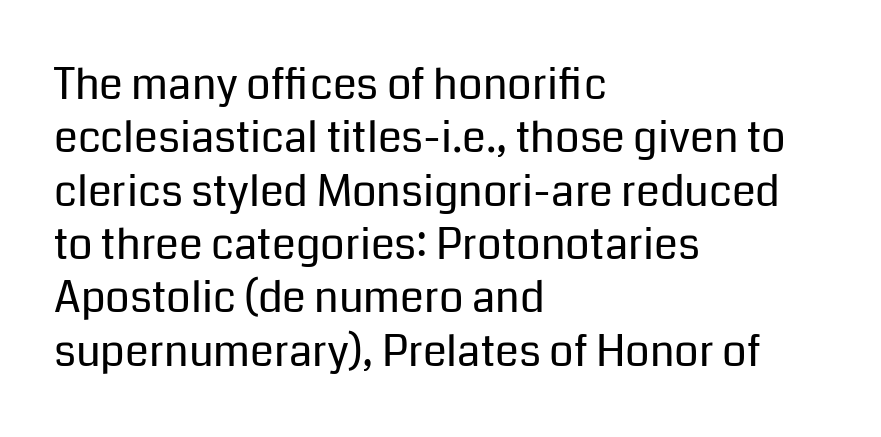
Only glyphs here, with clear space below each row. A sans-serif font was chosen for this passage. What stands out about the letter spacing? Nothing — it is the standard amount. On a weight scale, this lands at 450 or below. If you drew a ruler down the left edge, every line would touch it. Spacing verdict: proportional, widths tailored to each character.
